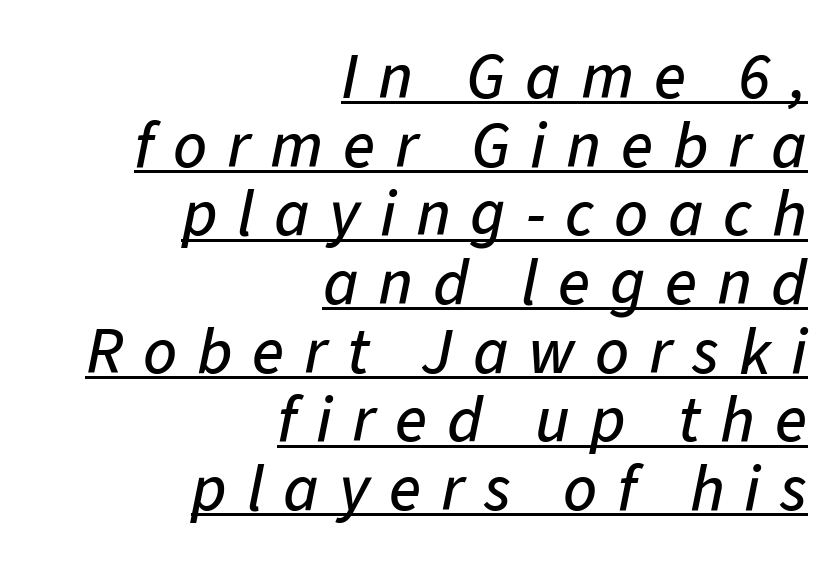
{"italic": "yes", "lean": "right", "slant_degrees": 11, "width": "normal", "stroke_contrast": "low", "x_height": "medium", "monospaced": "no", "underline": "yes", "align": "right", "line_spacing": "tight", "line_spacing_ratio": 1.04, "letter_spacing": "wide", "letter_spacing_em": 0.3, "glyph_px": 66}
